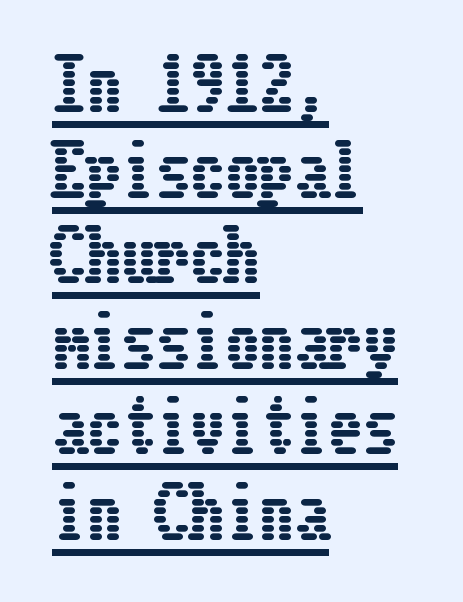
Q: Is the text italic (slanted)? A: No, it is upright.
Q: Is the text underlined? A: Yes.
Q: How is the paragraph aligned? A: Left-aligned.
Q: Is the spacing between letters normal or unusually wide? A: Normal.
Q: Width (condensed, normal, or wide)? A: Condensed.
Q: Stroke contrast? A: Low.
Q: x-height? A: Medium.
